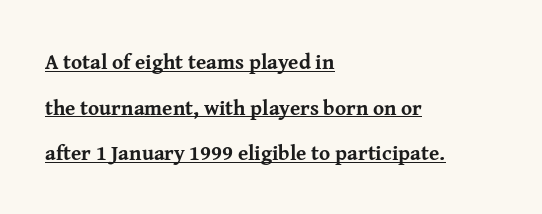
The image shows 21 px bold type, upright; set left-aligned, loose line spacing (2.17x), normal letter spacing, underlined.
